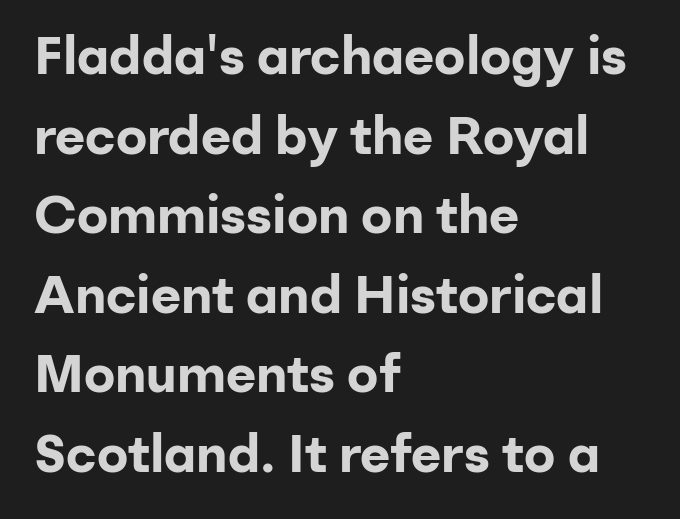
{"serif": "no", "italic": "no", "bold": "yes", "weight": "bold", "width": "normal", "stroke_contrast": "low", "x_height": "medium", "monospaced": "no", "underline": "no", "align": "left", "line_spacing": "normal", "line_spacing_ratio": 1.53, "letter_spacing": "normal", "letter_spacing_em": 0.0, "glyph_px": 52}
